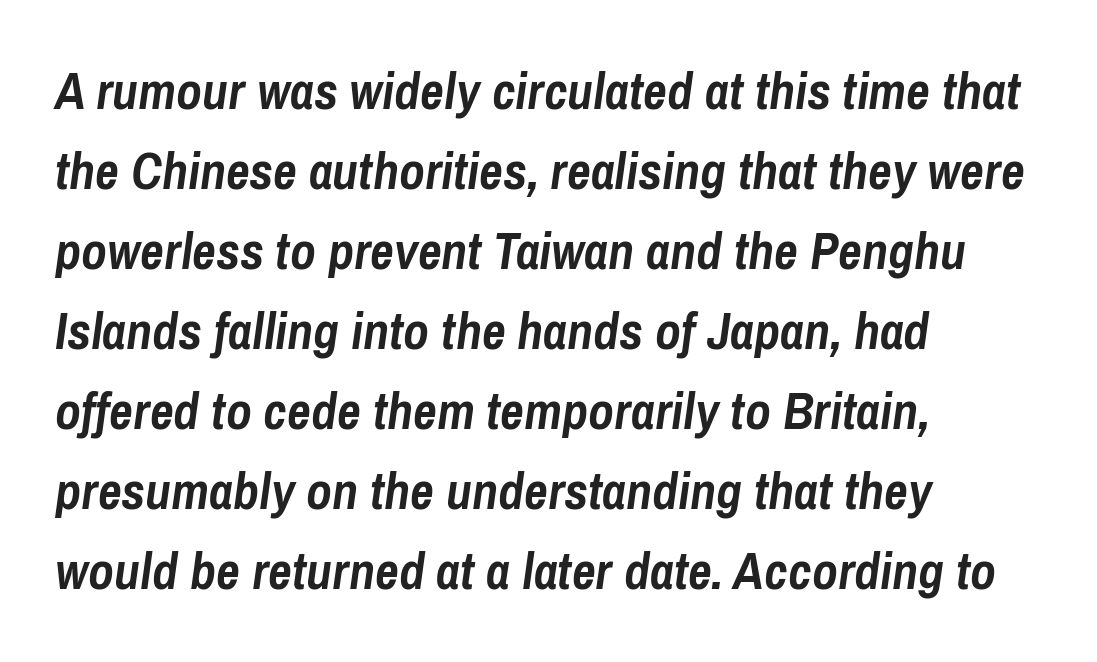
{"italic": "yes", "lean": "right", "slant_degrees": 8, "bold": "yes", "weight": "semibold", "width": "condensed", "stroke_contrast": "low", "x_height": "medium", "monospaced": "no", "underline": "no", "align": "left", "line_spacing": "normal", "line_spacing_ratio": 1.54, "letter_spacing": "normal", "letter_spacing_em": 0.0, "glyph_px": 52}
